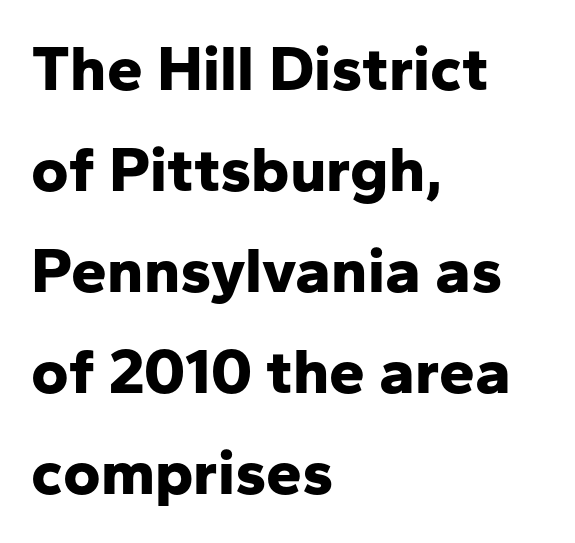
The image shows 64 px bold sans-serif type, upright; set left-aligned, normal line spacing (1.58x), normal letter spacing, not underlined; low stroke contrast and a medium x-height.
